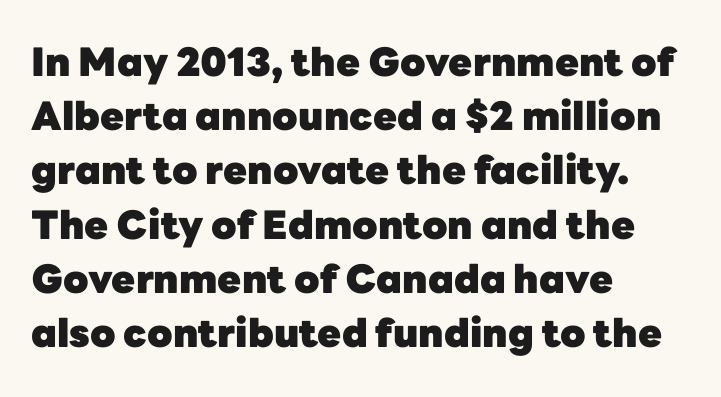
{"serif": "no", "italic": "no", "bold": "yes", "weight": "heavy", "width": "normal", "stroke_contrast": "low", "x_height": "medium", "monospaced": "no", "underline": "no", "align": "left", "line_spacing": "normal", "line_spacing_ratio": 1.39, "letter_spacing": "normal", "letter_spacing_em": 0.0, "glyph_px": 39}
